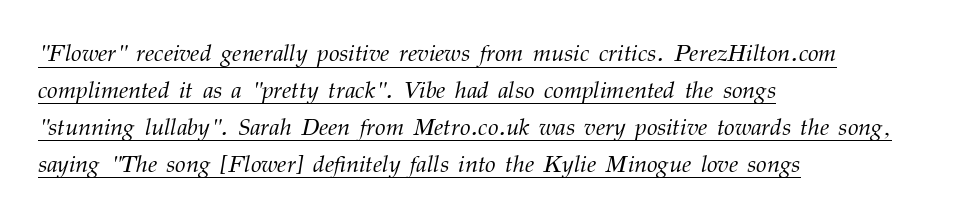
{"italic": "yes", "lean": "right", "slant_degrees": 12, "bold": "no", "underline": "yes", "align": "left", "line_spacing": "normal", "line_spacing_ratio": 1.54, "letter_spacing": "normal", "letter_spacing_em": 0.0, "glyph_px": 24}
